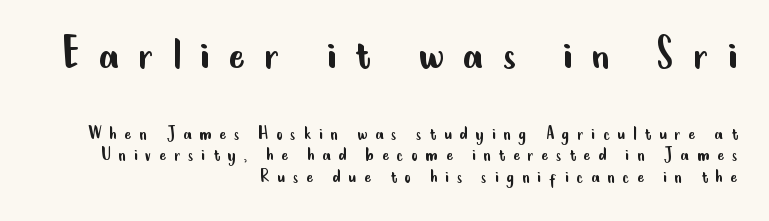
The image shows 49 px regular-weight, condensed sans-serif type, upright; set right-aligned, tight line spacing (1.09x), unusually wide letter spacing (+0.39 em), not underlined; the first (top) block is 2.45x larger; low stroke contrast and a small x-height.
